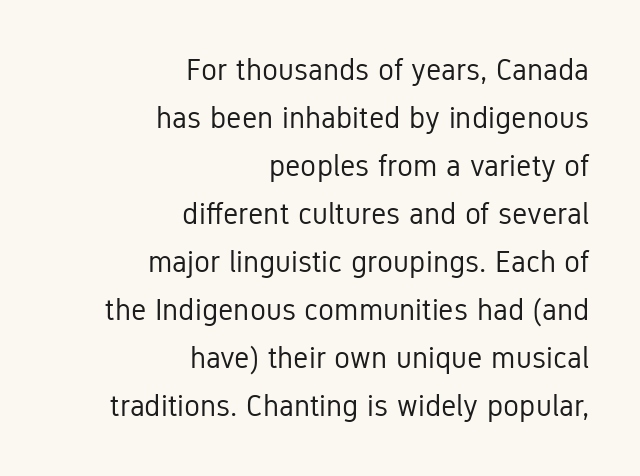
{"serif": "no", "italic": "no", "bold": "no", "weight": "regular", "width": "condensed", "stroke_contrast": "low", "x_height": "medium", "monospaced": "no", "underline": "no", "align": "right", "line_spacing": "normal", "line_spacing_ratio": 1.6, "letter_spacing": "normal", "letter_spacing_em": 0.0, "glyph_px": 30}
